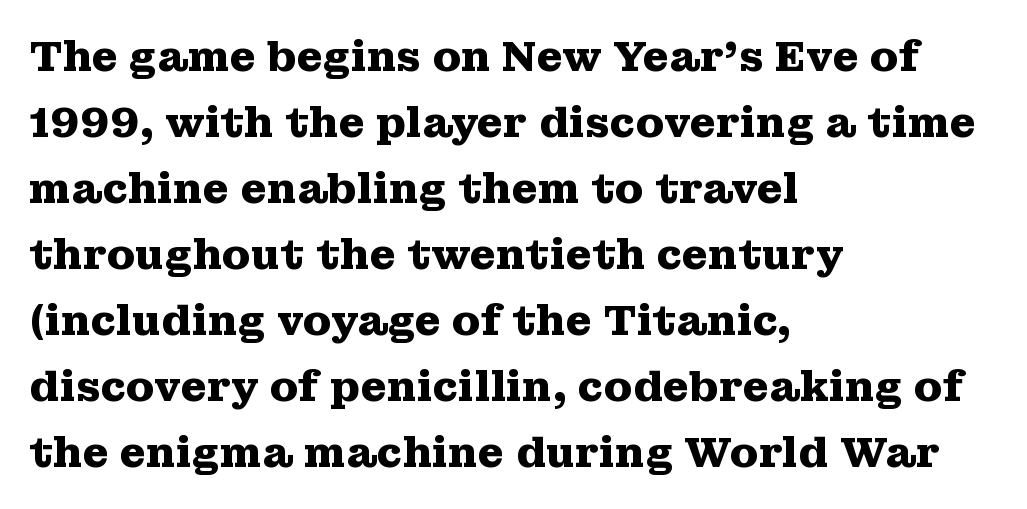
The image shows 42 px heavy, wide serif type, upright; set left-aligned, normal line spacing (1.57x), normal letter spacing, not underlined; medium stroke contrast and a medium x-height.
